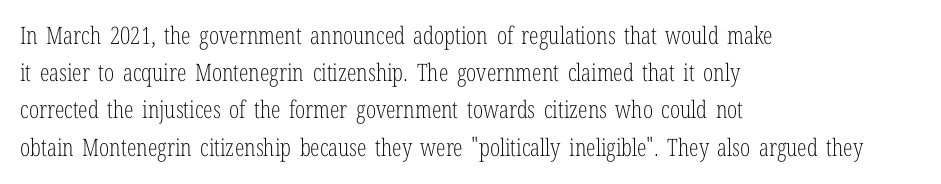
Q: Is the text bold? A: No.
Q: Is the text italic (slanted)? A: No, it is upright.
Q: Is the text underlined? A: No.
Q: How is the paragraph aligned? A: Left-aligned.
Q: Is the spacing between letters normal or unusually wide? A: Normal.
Q: Is the spacing between lines tight, normal or loose? A: Normal.
